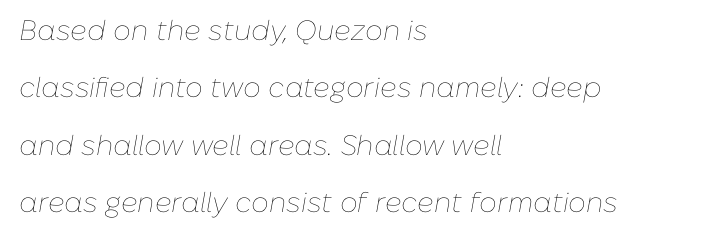
No letter is thick-stroked: the sample isn't bold. Look at the tracking — it's just the regular setting, nothing added. Regarding leading, the lines here are spaced well apart. The axis of the letterforms is tilted away from vertical.
